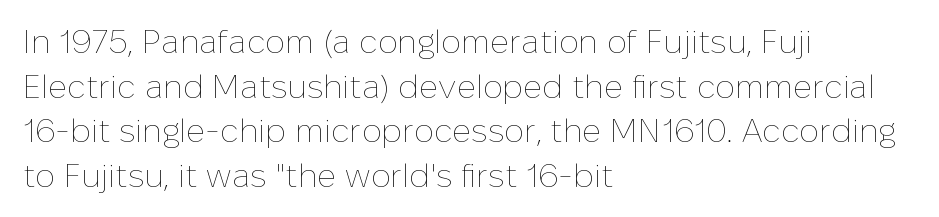
{"italic": "no", "bold": "no", "weight": "thin", "width": "normal", "stroke_contrast": "low", "x_height": "medium", "monospaced": "no", "underline": "no", "align": "left", "line_spacing": "normal", "line_spacing_ratio": 1.35, "letter_spacing": "normal", "letter_spacing_em": 0.0, "glyph_px": 33}
